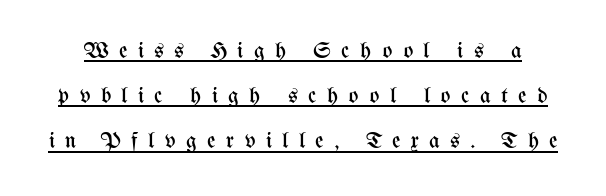
{"italic": "no", "bold": "no", "underline": "yes", "line_spacing": "loose", "line_spacing_ratio": 1.96, "letter_spacing": "wide", "letter_spacing_em": 0.45, "glyph_px": 23}
